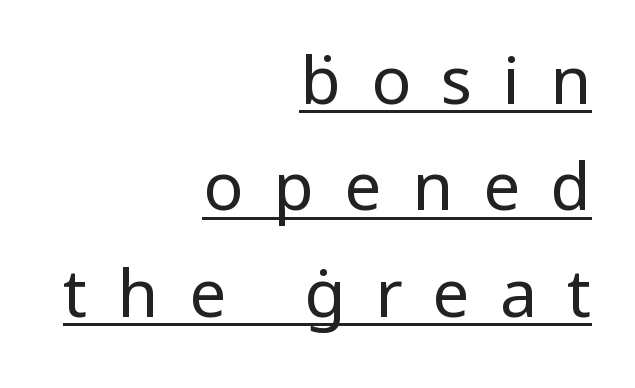
The image shows 66 px regular-weight sans-serif type, upright; set right-aligned, normal line spacing (1.61x), unusually wide letter spacing (+0.46 em), underlined; low stroke contrast and a medium x-height.
